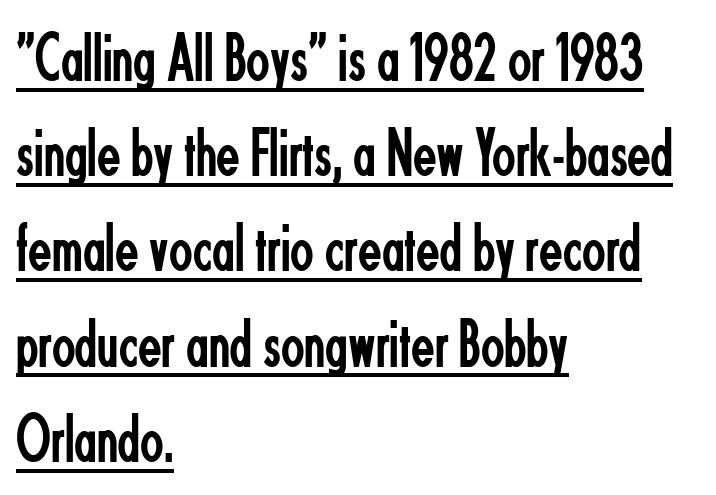
The image shows 69 px regular-weight, condensed sans-serif type, upright; set left-aligned, normal line spacing (1.38x), normal letter spacing, underlined; low stroke contrast and a small x-height.
